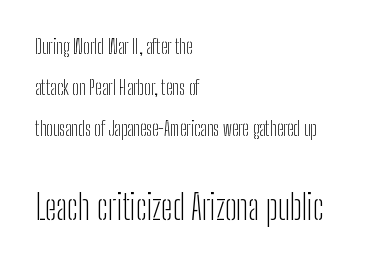
{"serif": "no", "italic": "no", "bold": "no", "weight": "light", "width": "condensed", "stroke_contrast": "low", "x_height": "medium", "monospaced": "no", "underline": "no", "align": "left", "line_spacing": "loose", "line_spacing_ratio": 2.17, "letter_spacing": "normal", "letter_spacing_em": 0.0, "larger_block": "second", "size_ratio": 1.79, "glyph_px": 34}
